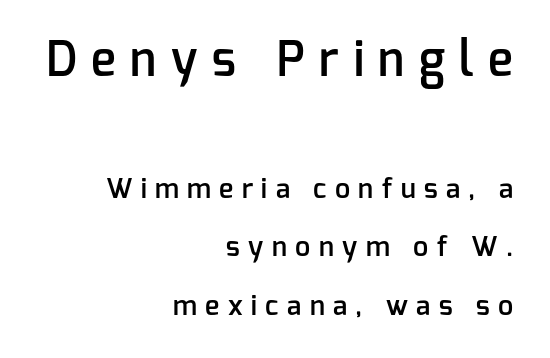
{"serif": "no", "italic": "no", "bold": "semi", "weight": "semibold", "width": "normal", "stroke_contrast": "low", "x_height": "medium", "monospaced": "no", "underline": "no", "align": "right", "line_spacing": "loose", "line_spacing_ratio": 2.16, "letter_spacing": "wide", "letter_spacing_em": 0.31, "larger_block": "first", "size_ratio": 1.74, "glyph_px": 47}
